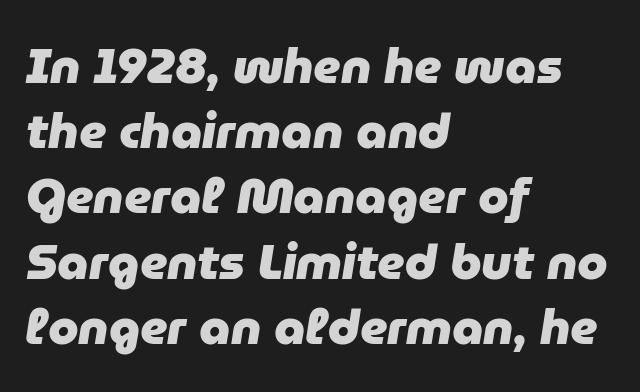
{"italic": "yes", "lean": "right", "slant_degrees": 9, "bold": "yes", "weight": "heavy", "width": "normal", "stroke_contrast": "low", "x_height": "medium", "monospaced": "no", "underline": "no", "align": "left", "line_spacing": "normal", "line_spacing_ratio": 1.33, "letter_spacing": "normal", "letter_spacing_em": 0.0, "glyph_px": 49}
